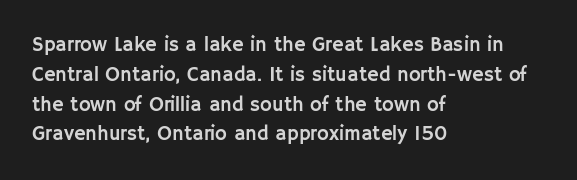
{"italic": "no", "underline": "no", "align": "left", "line_spacing": "normal", "line_spacing_ratio": 1.49, "letter_spacing": "normal", "letter_spacing_em": 0.0, "glyph_px": 20}
